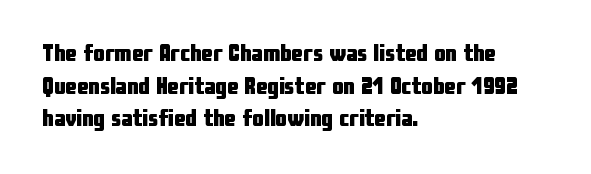
The image shows 23 px bold type, upright; set left-aligned, normal line spacing (1.42x), normal letter spacing, not underlined.
